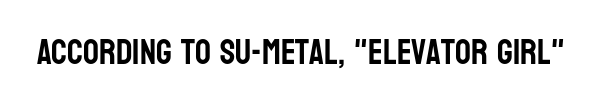
Q: Is the text italic (slanted)? A: No, it is upright.
Q: Is the typeface a serif or a sans-serif typeface? A: Sans-serif.
Q: Is the text underlined? A: No.
Q: Is the spacing between letters normal or unusually wide? A: Normal.
Q: Width (condensed, normal, or wide)? A: Condensed.
Q: Stroke contrast? A: Low.
Q: x-height? A: Large.
Q: Monospaced? A: No.
